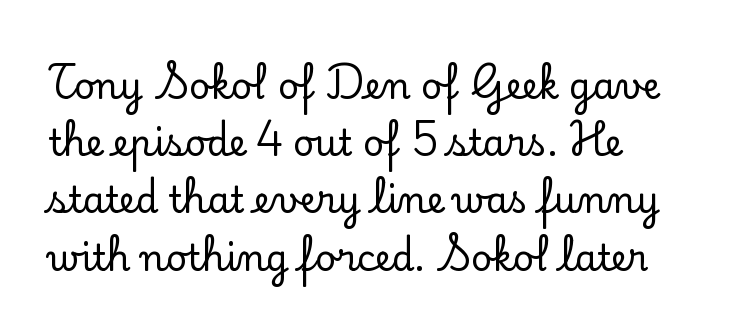
{"serif": "yes", "italic": "no", "width": "normal", "stroke_contrast": "low", "x_height": "small", "monospaced": "no", "underline": "no", "align": "left", "line_spacing": "normal", "line_spacing_ratio": 1.59, "letter_spacing": "normal", "letter_spacing_em": 0.0, "glyph_px": 36}
